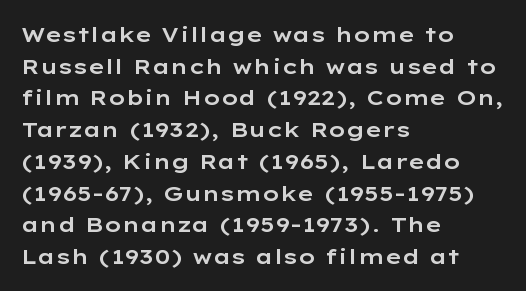
Q: Is the text italic (slanted)? A: No, it is upright.
Q: Is the text underlined? A: No.
Q: How is the paragraph aligned? A: Left-aligned.
Q: Is the spacing between letters normal or unusually wide? A: Normal.
Q: Is the spacing between lines tight, normal or loose? A: Normal.
